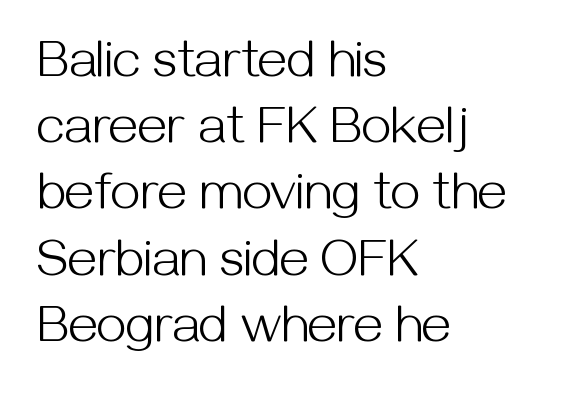
The image shows 53 px light sans-serif type, upright; set left-aligned, normal line spacing (1.25x), normal letter spacing, not underlined; medium stroke contrast and a medium x-height.
